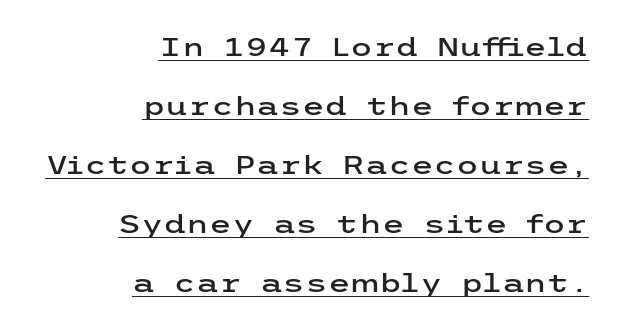
How are the letters spaced? Ordinarily, with no added tracking. Somebody hit Ctrl+U on this one — the words are underlined. Vertical strokes here are truly vertical. The rendering uses a large line-height, opening up the rows.
